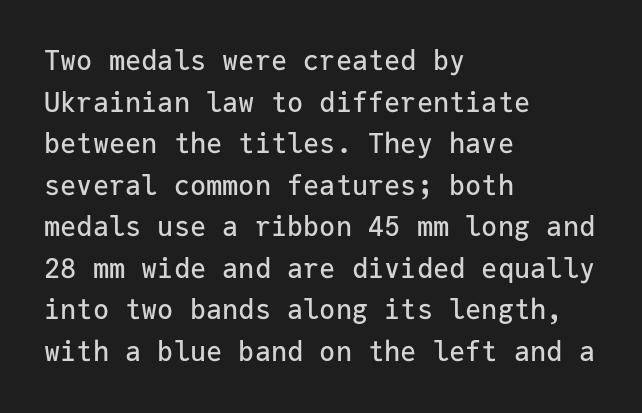
{"italic": "no", "underline": "no", "align": "left", "line_spacing": "normal", "line_spacing_ratio": 1.54, "letter_spacing": "normal", "letter_spacing_em": 0.0, "glyph_px": 27}
